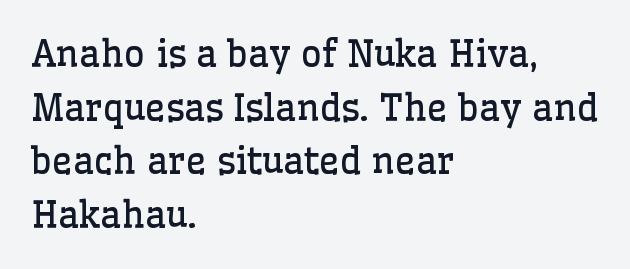
{"serif": "yes", "italic": "no", "bold": "no", "weight": "regular", "width": "normal", "stroke_contrast": "low", "x_height": "medium", "monospaced": "no", "underline": "no", "align": "left", "line_spacing": "normal", "line_spacing_ratio": 1.49, "letter_spacing": "normal", "letter_spacing_em": 0.0, "glyph_px": 36}
